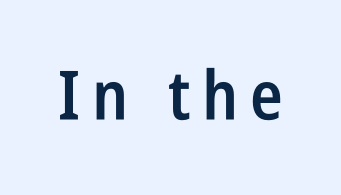
Think of a printed novel: that variable character pitch is what you see here. Does the type have serifs? No, each stem ends abruptly. The type sits square on the baseline with zero lean. The space beneath each line is pristine and unruled. Emphasis by weight is partial: semibold.
